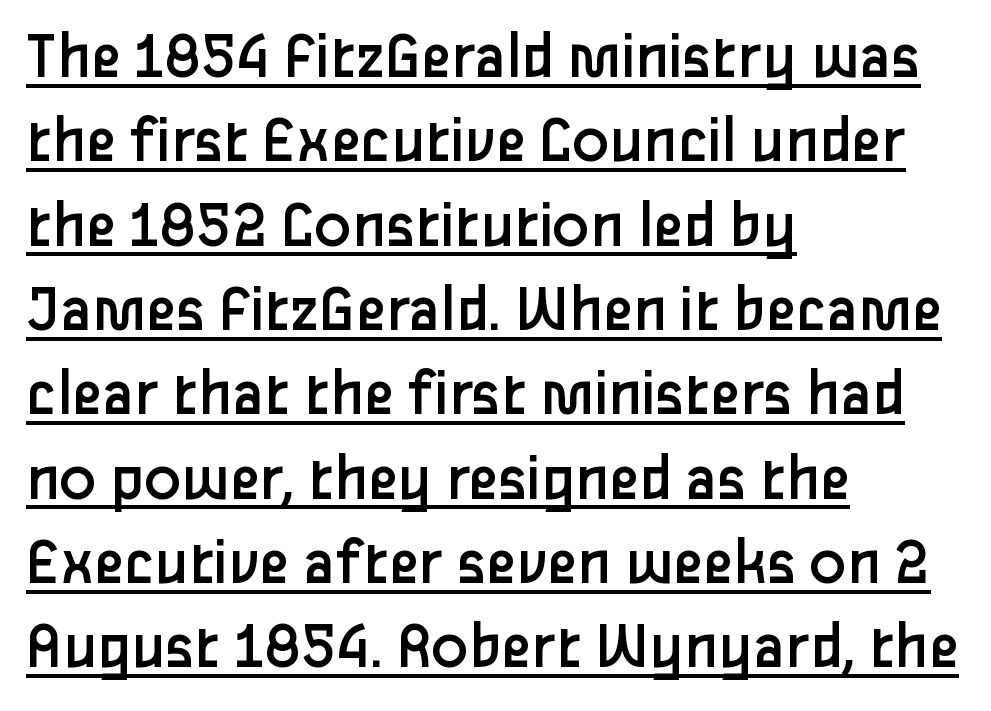
{"serif": "no", "italic": "no", "bold": "no", "weight": "regular", "width": "normal", "stroke_contrast": "low", "x_height": "medium", "monospaced": "no", "underline": "yes", "align": "left", "line_spacing_ratio": 1.24, "letter_spacing": "normal", "letter_spacing_em": 0.0, "glyph_px": 68}
